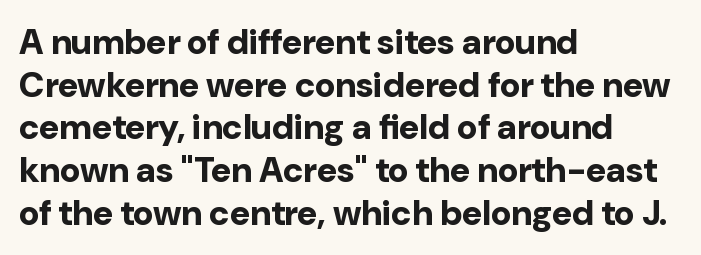
The type family on display is of the sans-serif kind. Every letter is thick-stroked: bold, no question. The setting favours the left margin, as ordinary paragraphs usually do. A clean baseline with only descenders dipping below it.
